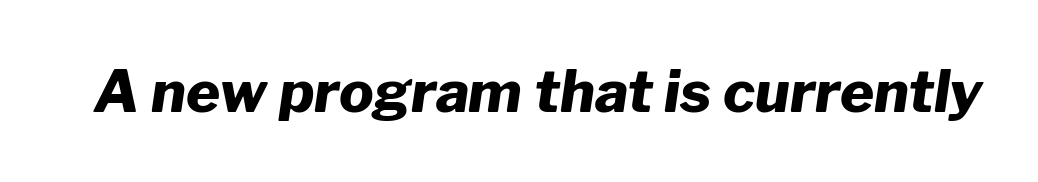
{"italic": "yes", "lean": "right", "slant_degrees": 8, "bold": "yes", "weight": "heavy", "width": "normal", "stroke_contrast": "low", "x_height": "medium", "monospaced": "no", "underline": "no", "letter_spacing": "normal", "letter_spacing_em": 0.0, "glyph_px": 58}
